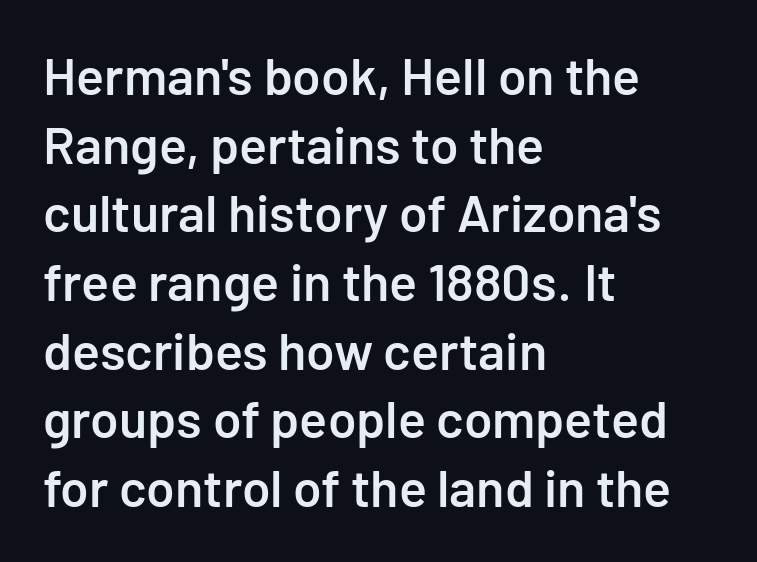
Q: Is the text bold? A: Semi-bold.
Q: Is the text italic (slanted)? A: No, it is upright.
Q: Is the typeface a serif or a sans-serif typeface? A: Sans-serif.
Q: Is the text underlined? A: No.
Q: How is the paragraph aligned? A: Left-aligned.
Q: Is the spacing between letters normal or unusually wide? A: Normal.
Q: Is the spacing between lines tight, normal or loose? A: Normal.
Q: Width (condensed, normal, or wide)? A: Normal.
Q: Stroke contrast? A: Low.
Q: x-height? A: Medium.
Q: Monospaced? A: No.
